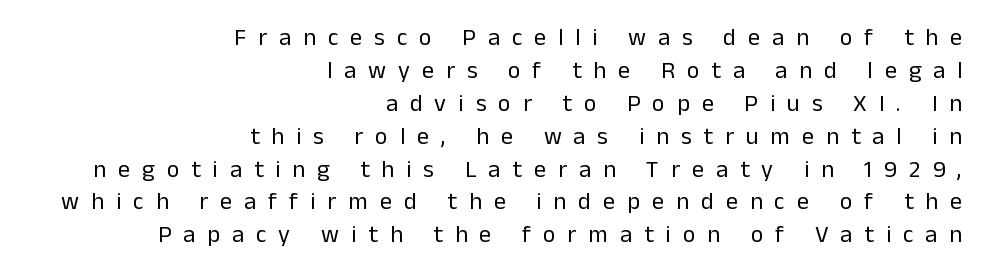
{"italic": "no", "bold": "no", "underline": "no", "align": "right", "line_spacing": "normal", "line_spacing_ratio": 1.37, "letter_spacing": "wide", "letter_spacing_em": 0.5, "glyph_px": 24}
